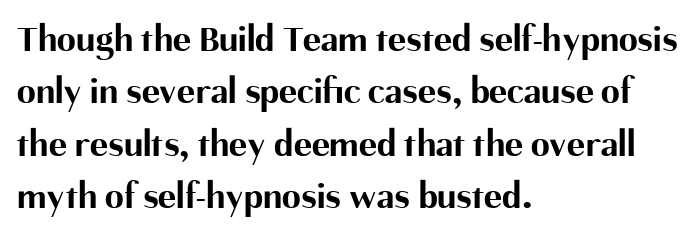
{"serif": "no", "italic": "no", "bold": "yes", "weight": "bold", "width": "normal", "stroke_contrast": "medium", "x_height": "medium", "monospaced": "no", "underline": "no", "align": "left", "line_spacing": "normal", "line_spacing_ratio": 1.38, "letter_spacing": "normal", "letter_spacing_em": 0.0, "glyph_px": 38}
